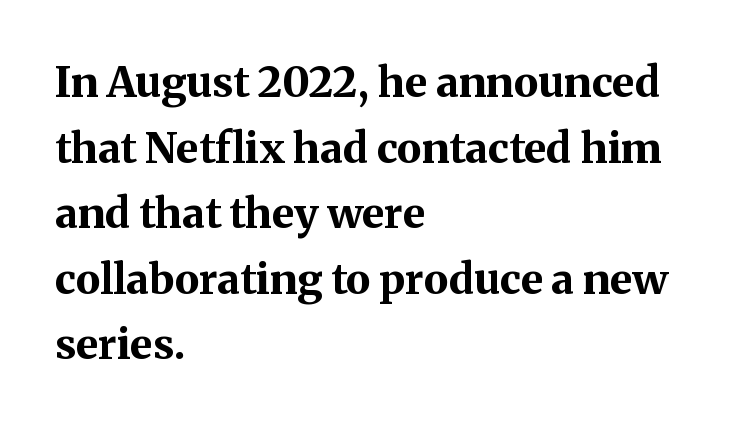
Descender tails drop into unmarked territory. Examine the stroke ends and you'll spot serifs. The face used here is proportionally spaced, like ordinary book or web type. How heavy is the stroke? Heavy — this is a bold.
